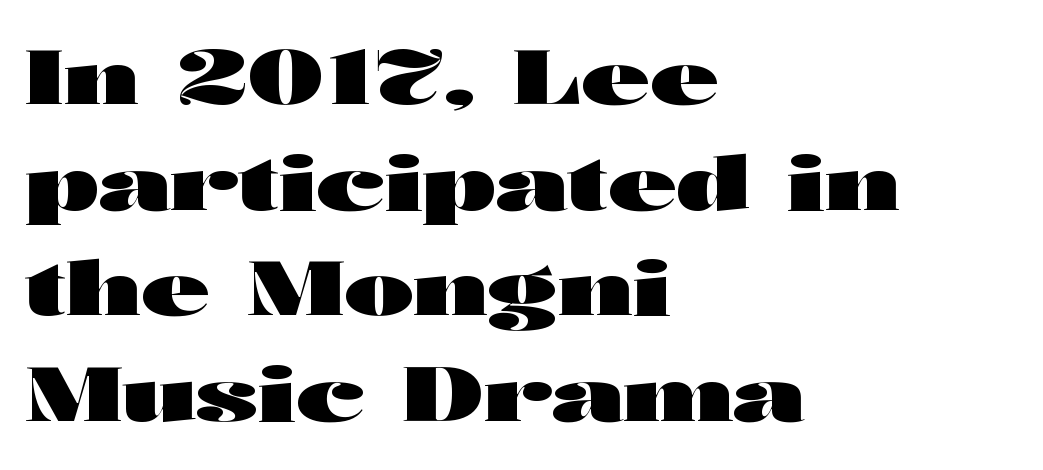
{"italic": "no", "bold": "yes", "weight": "heavy", "width": "wide", "stroke_contrast": "high", "x_height": "medium", "monospaced": "no", "underline": "no", "align": "left", "line_spacing": "normal", "line_spacing_ratio": 1.41, "letter_spacing": "normal", "letter_spacing_em": 0.0, "glyph_px": 75}
